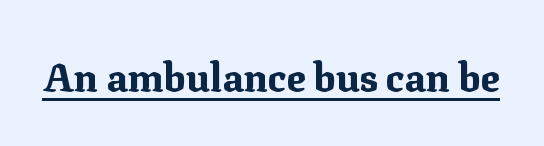
This rendering leaves character spacing at its baseline value. Summary of weight: heavy, a full bold. Underline: present. Type style note: has serifs. The face used here is proportionally spaced, like ordinary book or web type.
